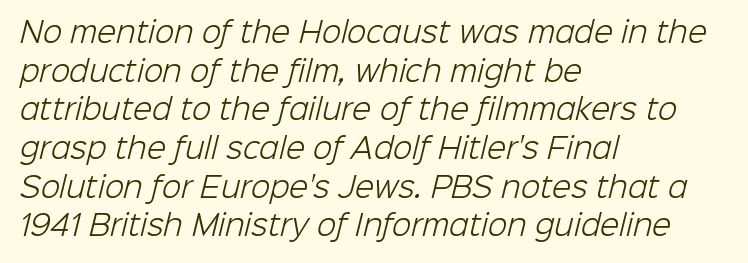
{"serif": "no", "bold": "no", "weight": "light", "width": "normal", "stroke_contrast": "low", "x_height": "medium", "monospaced": "no", "underline": "no", "align": "left", "line_spacing": "normal", "line_spacing_ratio": 1.38, "letter_spacing": "normal", "letter_spacing_em": 0.0, "glyph_px": 28}
